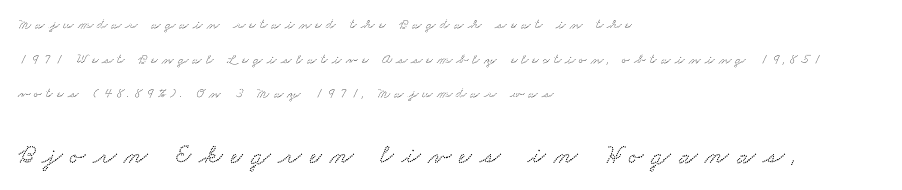
The image shows 27 px text type; set left-aligned, loose line spacing (2.48x), unusually wide letter spacing (+0.3 em), not underlined; the second (bottom) block is 1.93x larger.
